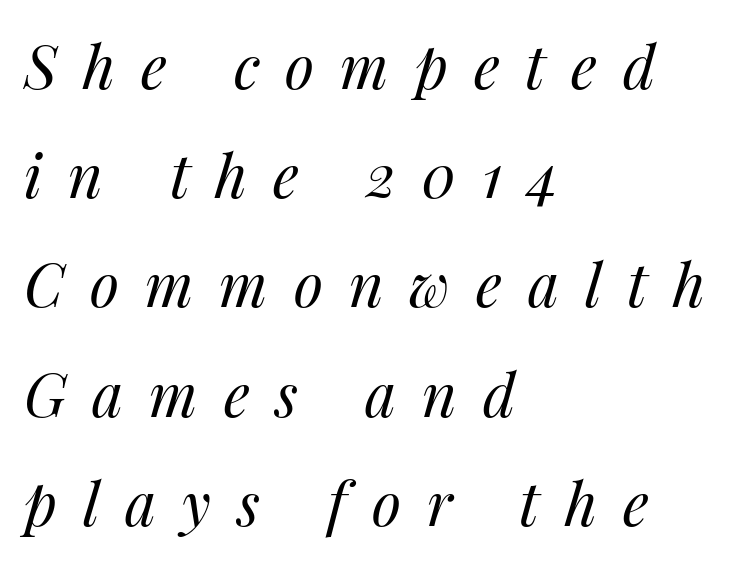
Q: Is the text bold? A: No.
Q: Is the text italic (slanted)? A: Yes, it leans right by about 14 degrees.
Q: Is the text underlined? A: No.
Q: How is the paragraph aligned? A: Left-aligned.
Q: Is the spacing between letters normal or unusually wide? A: Unusually wide.
Q: Width (condensed, normal, or wide)? A: Normal.
Q: Stroke contrast? A: Medium.
Q: x-height? A: Medium.
Q: Monospaced? A: No.
